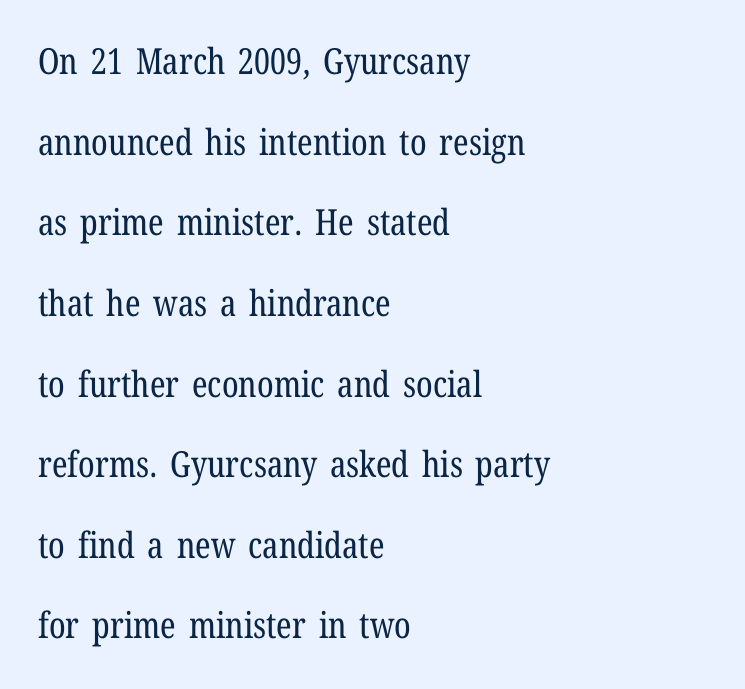
The image shows 36 px regular-weight, condensed serif type, upright; set left-aligned, loose line spacing (2.24x), normal letter spacing, not underlined; low stroke contrast and a medium x-height.
